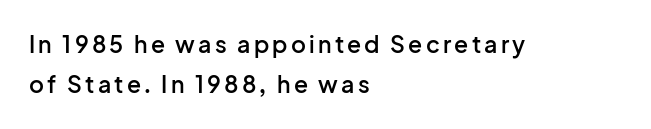
The image shows 23 px text type, upright; set left-aligned, line spacing 1.74x, not underlined.
